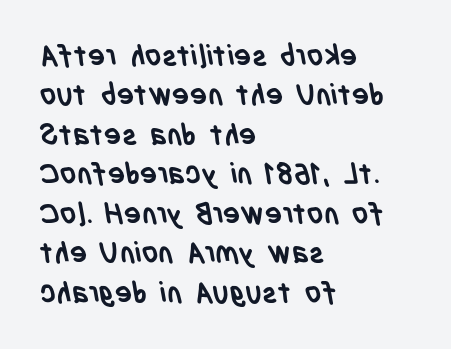
These words are printed bold, with thick strokes throughout. Glyph-to-glyph distance matches everyday printed text. The designer left line spacing at the default. Type without underlining. Is this a sans? Yes — the strokes have no serifs.
